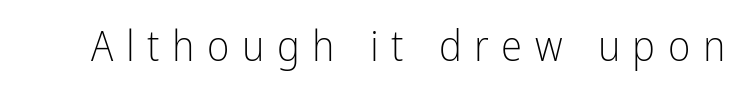
The rendering uses natural spacing where letterforms have individual widths. Font category for this specimen: sans-serif. The font is comparable to plain body text, perhaps lighter. The area under the type is left untouched. The passage shown has open, widely tracked lettering throughout.
